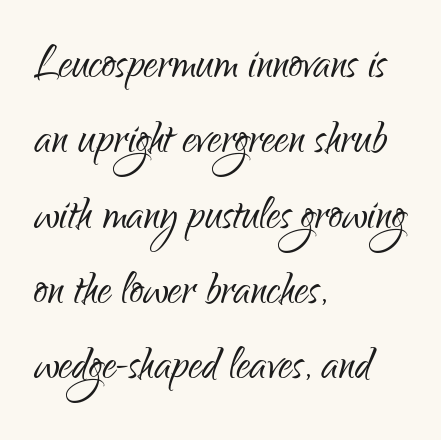
Q: Is the text bold? A: No.
Q: Is the text italic (slanted)? A: Yes.
Q: Is the typeface a serif or a sans-serif typeface? A: Sans-serif.
Q: Is the text underlined? A: No.
Q: How is the paragraph aligned? A: Left-aligned.
Q: Is the spacing between letters normal or unusually wide? A: Normal.
Q: Is the spacing between lines tight, normal or loose? A: Normal.
Q: Width (condensed, normal, or wide)? A: Condensed.
Q: Stroke contrast? A: Low.
Q: x-height? A: Small.
Q: Monospaced? A: No.
